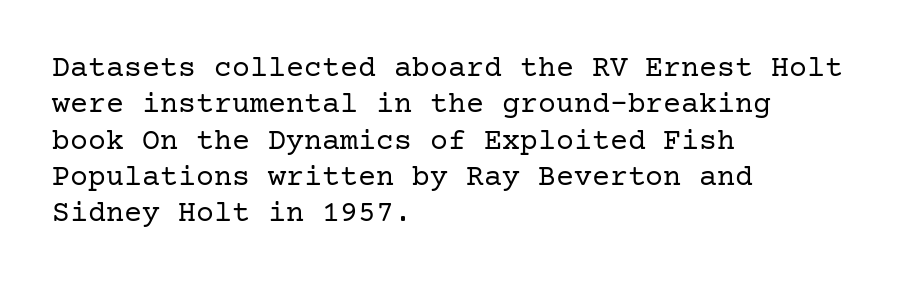
The image shows 30 px regular-weight serif type, upright; set left-aligned, line spacing 1.21x, normal letter spacing, not underlined; low stroke contrast and a medium x-height.
